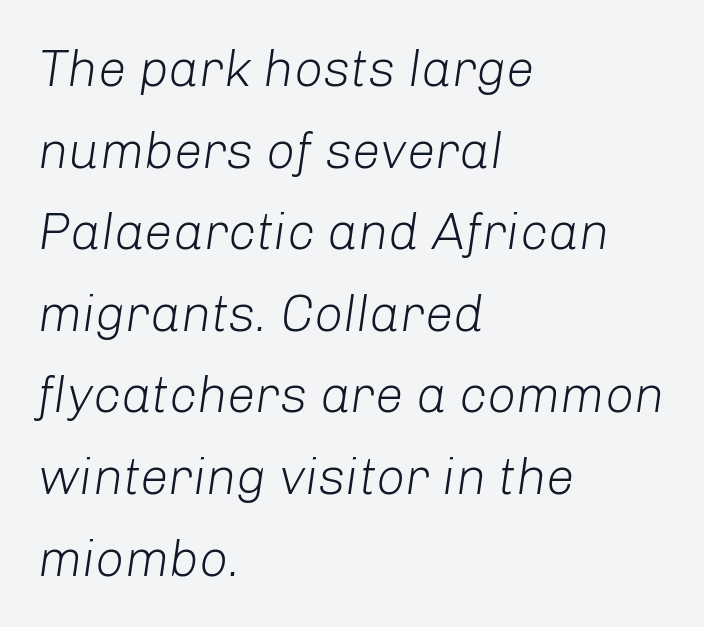
The image shows 51 px light type, italic (leaning right); set left-aligned, normal line spacing (1.6x), normal letter spacing, not underlined; low stroke contrast and a medium x-height.
